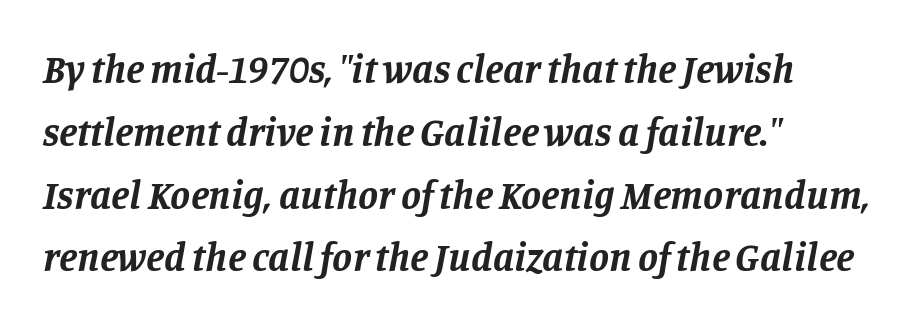
The image shows 40 px bold serif type, italic (leaning right); set left-aligned, normal line spacing (1.57x), normal letter spacing, not underlined; low stroke contrast and a large x-height.
